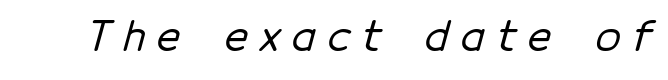
Each word looks stretched out because of the extra space between its letters. The characters display no serif detailing; their extremities are plain. A bare baseline throughout the passage. Is this a fixed-width face? No — the glyphs have proportional, varying widths.
